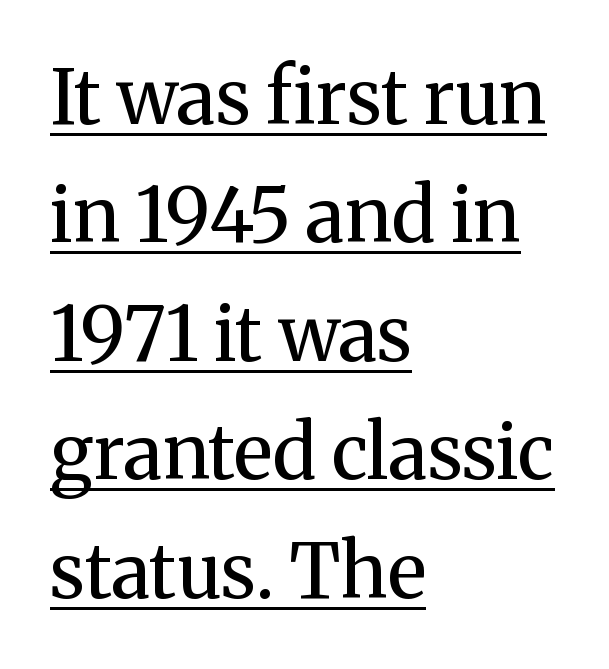
The image shows 75 px regular-weight serif type, upright; set left-aligned, normal line spacing (1.58x), normal letter spacing, underlined; medium stroke contrast and a medium x-height.
